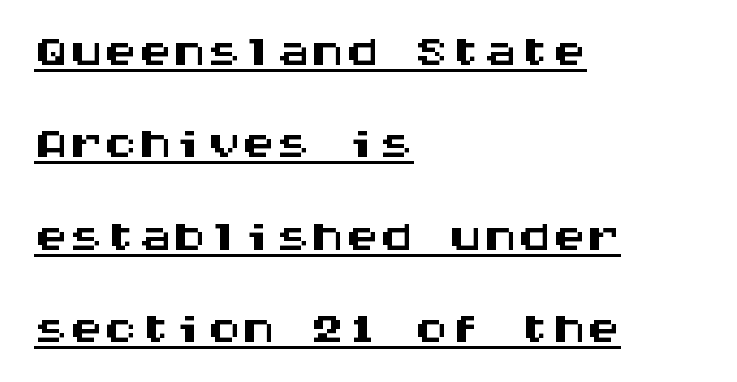
Q: Is the text italic (slanted)? A: No, it is upright.
Q: Is the typeface a serif or a sans-serif typeface? A: Sans-serif.
Q: Is the text underlined? A: Yes.
Q: How is the paragraph aligned? A: Left-aligned.
Q: Is the spacing between letters normal or unusually wide? A: Normal.
Q: Is the spacing between lines tight, normal or loose? A: Normal.
Q: Width (condensed, normal, or wide)? A: Wide.
Q: Stroke contrast? A: Medium.
Q: x-height? A: Large.
Q: Monospaced? A: Yes.
